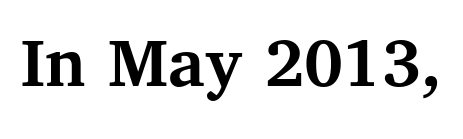
The image shows 74 px semibold serif type, upright; set normal letter spacing, not underlined; medium stroke contrast and a medium x-height.
